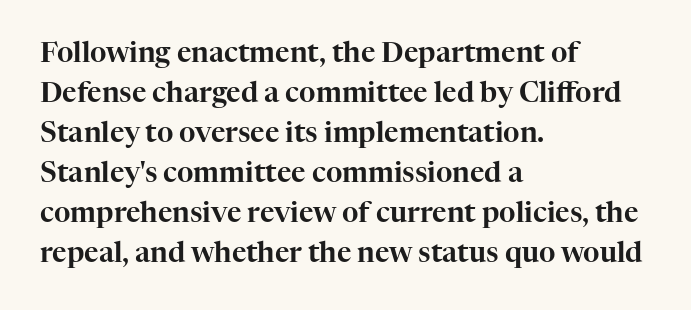
One glance says typical: line gaps are just what's usual. Letter spacing: default. Serifs: yes, visible at the terminals of the letterforms. The rendering uses natural spacing where letterforms have individual widths. Leftover space on each line is placed entirely after the last word. In terms of posture, this sample is upright.
